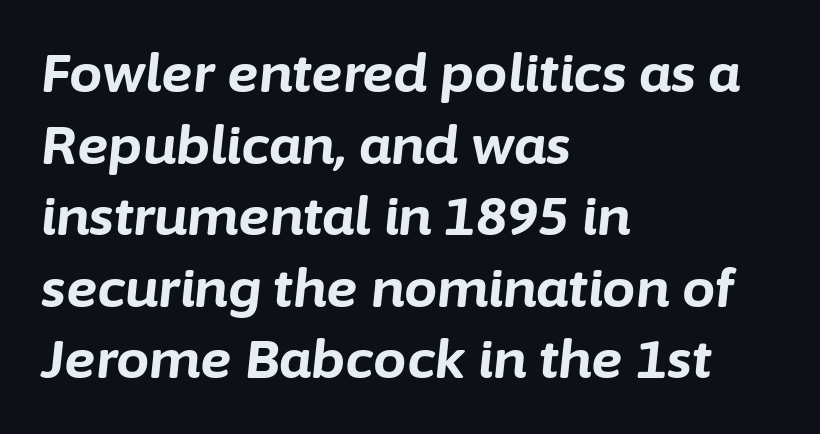
Q: Is the text bold? A: Yes.
Q: Is the text italic (slanted)? A: Yes, it leans right by about 6 degrees.
Q: Is the text underlined? A: No.
Q: How is the paragraph aligned? A: Left-aligned.
Q: Is the spacing between letters normal or unusually wide? A: Normal.
Q: Is the spacing between lines tight, normal or loose? A: Normal.
Q: Width (condensed, normal, or wide)? A: Normal.
Q: Stroke contrast? A: Low.
Q: x-height? A: Medium.
Q: Monospaced? A: No.
